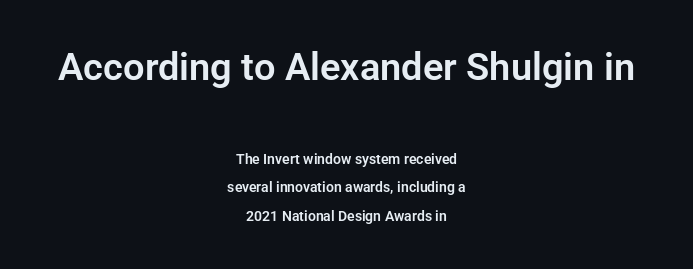
Rule under the text: the space is simply empty. Upright lettering throughout. The text was rendered using a sans face with plain stroke endings. A typesetter would call this proportional, since set widths differ per character.
